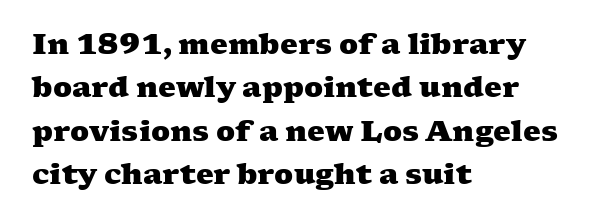
{"serif": "yes", "bold": "yes", "weight": "heavy", "width": "wide", "stroke_contrast": "medium", "x_height": "medium", "monospaced": "no", "underline": "no", "align": "left", "line_spacing": "normal", "line_spacing_ratio": 1.55, "letter_spacing": "normal", "letter_spacing_em": 0.0, "glyph_px": 28}
